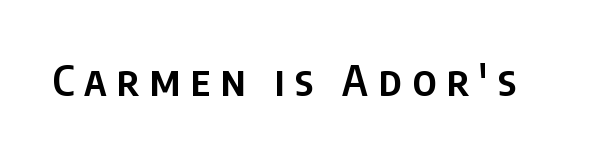
Q: Is the text bold? A: Semi-bold.
Q: Is the text italic (slanted)? A: No, it is upright.
Q: Is the typeface a serif or a sans-serif typeface? A: Sans-serif.
Q: Is the text underlined? A: No.
Q: Is the spacing between letters normal or unusually wide? A: Unusually wide.
Q: Width (condensed, normal, or wide)? A: Condensed.
Q: Stroke contrast? A: Low.
Q: x-height? A: Large.
Q: Monospaced? A: No.
